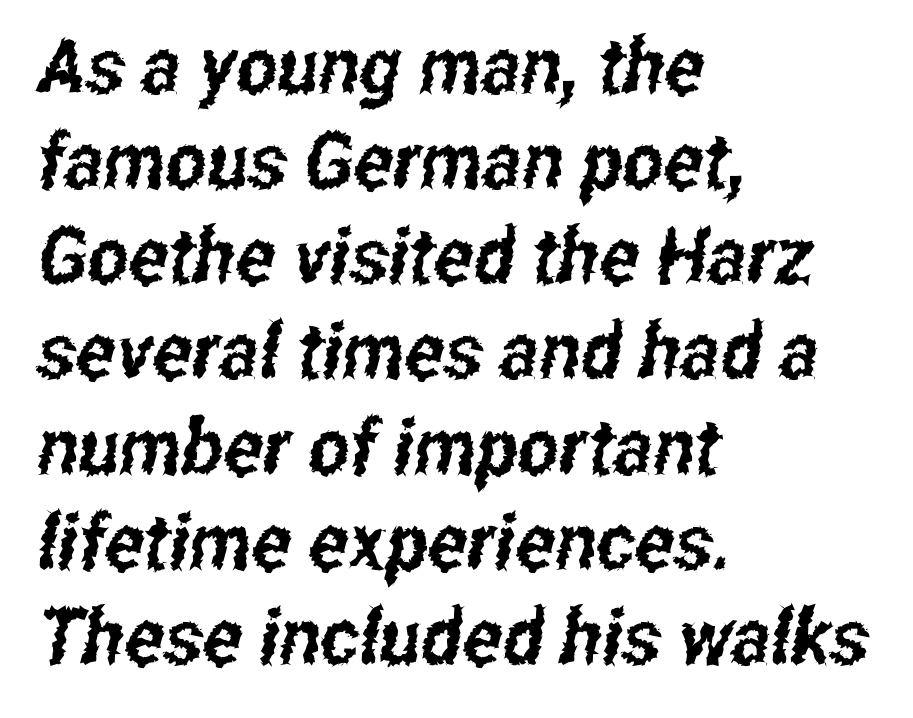
The image shows 78 px condensed sans-serif type; set left-aligned, line spacing 1.22x, normal letter spacing, not underlined; low stroke contrast and a medium x-height.
